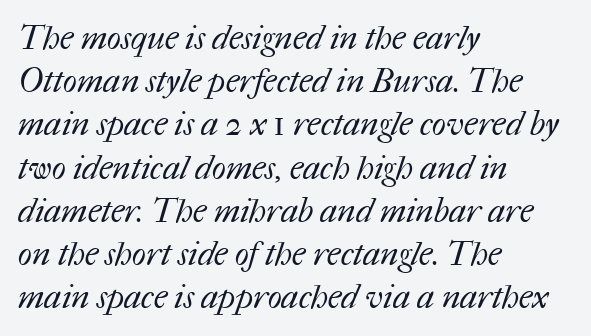
Varying glyph widths throughout — classic text-font behaviour. The passage shown is not bold in any degree. Line starts are locked; line ends wander. Standard letterfit; no display-style spreading of the glyphs. The leading is moderate, giving the passage an even texture.
